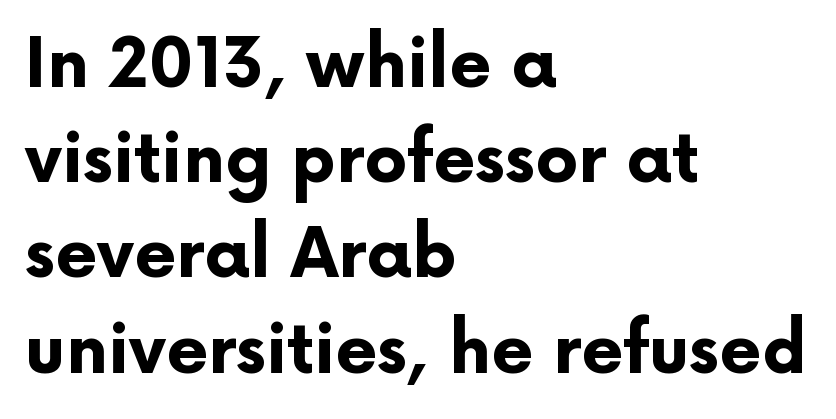
The image shows 68 px bold sans-serif type, upright; set left-aligned, normal line spacing (1.4x), normal letter spacing, not underlined; low stroke contrast and a medium x-height.
